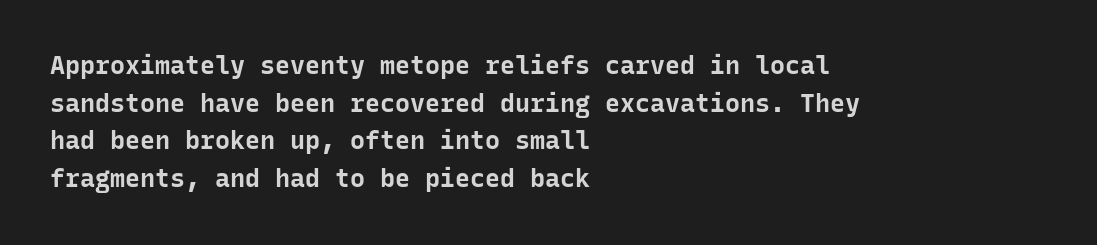
{"italic": "no", "bold": "yes", "underline": "no", "align": "left", "line_spacing": "normal", "line_spacing_ratio": 1.51, "letter_spacing": "normal", "letter_spacing_em": 0.0, "glyph_px": 25}
